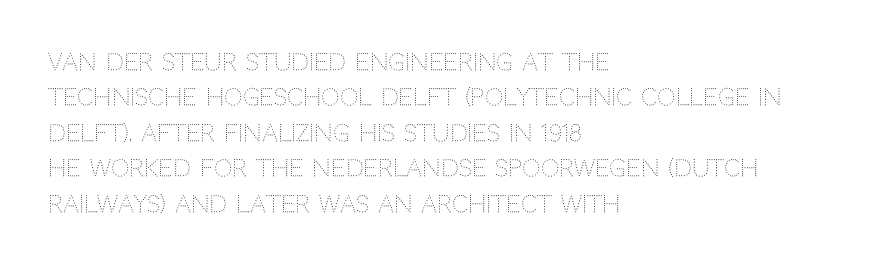
The face looks like a standard text weight, possibly lighter. Vertical strokes here are truly vertical. These lines keep a tight, regular rhythm from letter to letter. Leading matches the norm, producing a regular column. Left-aligned paragraph, ragged on the right. The space directly below the letters is spotless.
